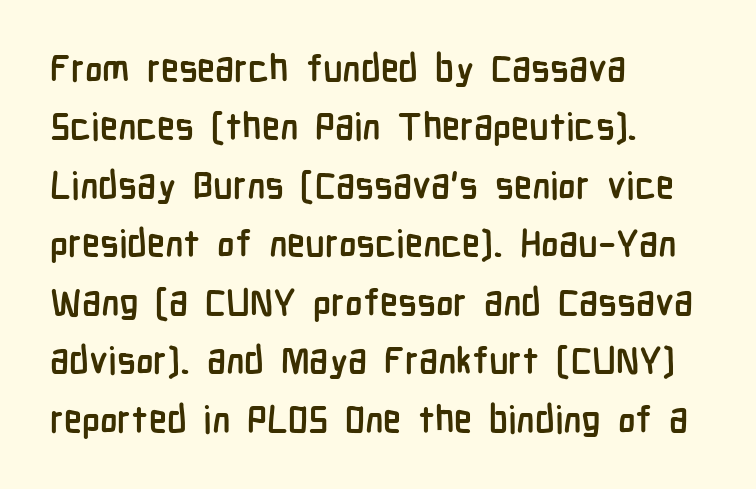
Q: Is the text bold? A: Yes.
Q: Is the text italic (slanted)? A: No, it is upright.
Q: Is the typeface a serif or a sans-serif typeface? A: Sans-serif.
Q: Is the text underlined? A: No.
Q: How is the paragraph aligned? A: Left-aligned.
Q: Is the spacing between letters normal or unusually wide? A: Normal.
Q: Is the spacing between lines tight, normal or loose? A: Normal.
Q: Width (condensed, normal, or wide)? A: Condensed.
Q: Stroke contrast? A: Low.
Q: x-height? A: Medium.
Q: Monospaced? A: No.
